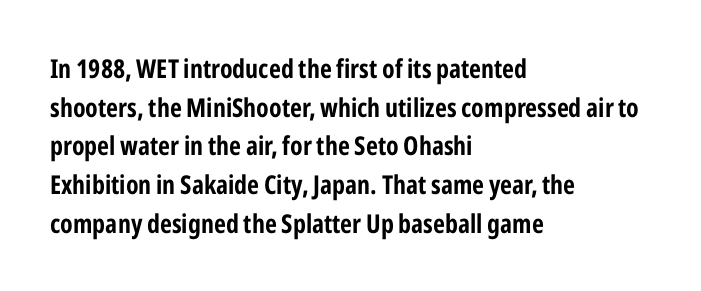
Q: Is the text bold? A: Yes.
Q: Is the text italic (slanted)? A: No, it is upright.
Q: Is the text underlined? A: No.
Q: How is the paragraph aligned? A: Left-aligned.
Q: Is the spacing between letters normal or unusually wide? A: Normal.
Q: Is the spacing between lines tight, normal or loose? A: Normal.
